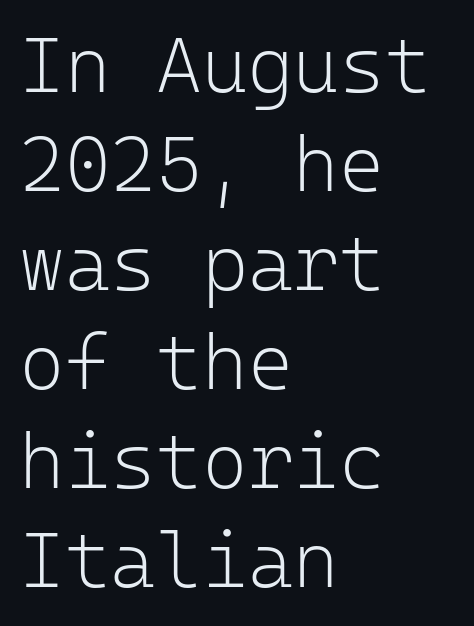
Q: Is the text bold? A: No.
Q: Is the text italic (slanted)? A: No, it is upright.
Q: Is the typeface a serif or a sans-serif typeface? A: Sans-serif.
Q: Is the text underlined? A: No.
Q: How is the paragraph aligned? A: Left-aligned.
Q: Is the spacing between letters normal or unusually wide? A: Normal.
Q: Is the spacing between lines tight, normal or loose? A: Normal.
Q: Width (condensed, normal, or wide)? A: Normal.
Q: Stroke contrast? A: Low.
Q: x-height? A: Medium.
Q: Monospaced? A: Yes.
